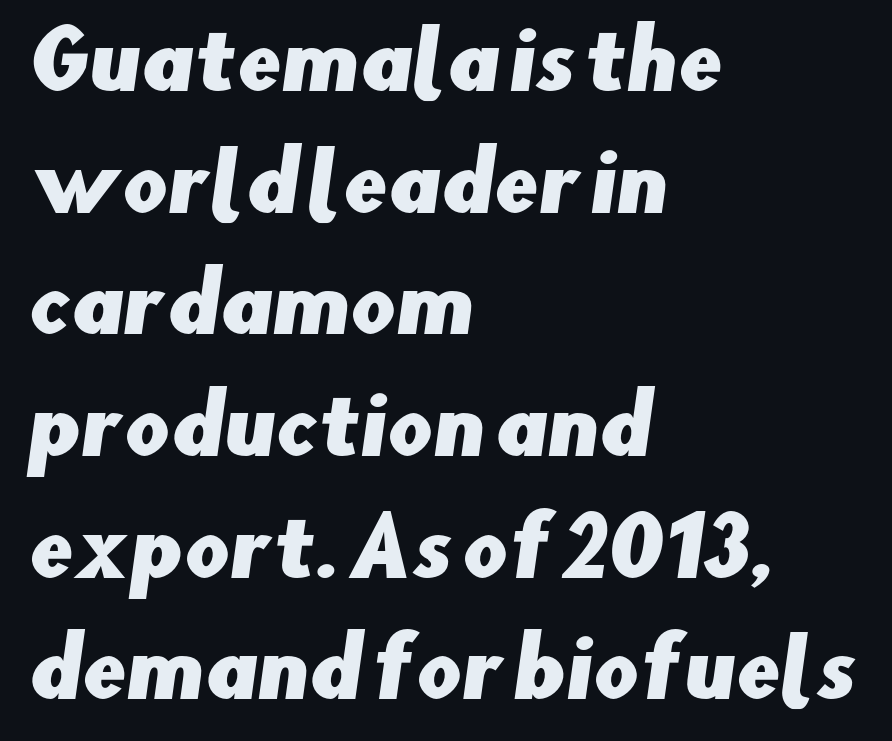
{"serif": "no", "width": "normal", "stroke_contrast": "low", "x_height": "small", "monospaced": "no", "underline": "no", "align": "left", "line_spacing": "normal", "line_spacing_ratio": 1.54, "letter_spacing": "normal", "letter_spacing_em": 0.0, "glyph_px": 79}
